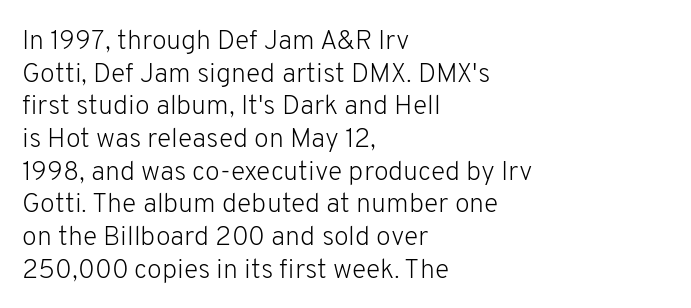
What stands out about the letter spacing? Nothing — it is the standard amount. This is not heavy type; no bold has been used. Just letters on the line, the space beneath them empty. Notice how the stems are strictly vertical — no italics here. This rendering uses left alignment, leaving the right contour irregular.
